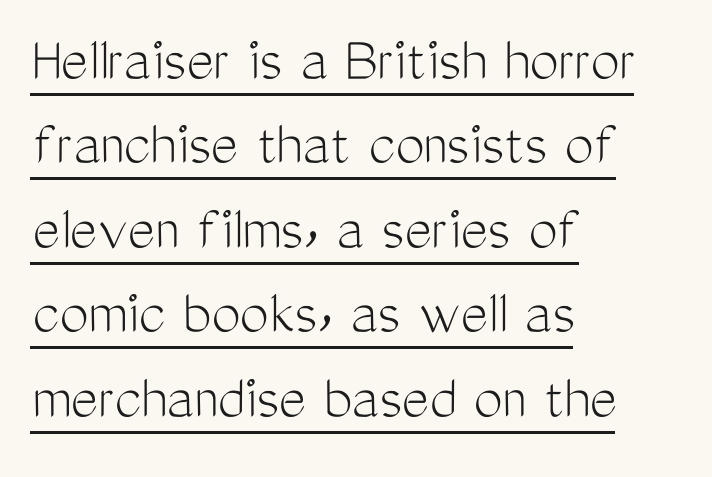
Q: Is the text bold? A: No.
Q: Is the text italic (slanted)? A: No, it is upright.
Q: Is the typeface a serif or a sans-serif typeface? A: Sans-serif.
Q: Is the text underlined? A: Yes.
Q: How is the paragraph aligned? A: Left-aligned.
Q: Is the spacing between letters normal or unusually wide? A: Normal.
Q: Is the spacing between lines tight, normal or loose? A: Normal.
Q: Width (condensed, normal, or wide)? A: Condensed.
Q: Stroke contrast? A: Medium.
Q: x-height? A: Medium.
Q: Monospaced? A: No.
